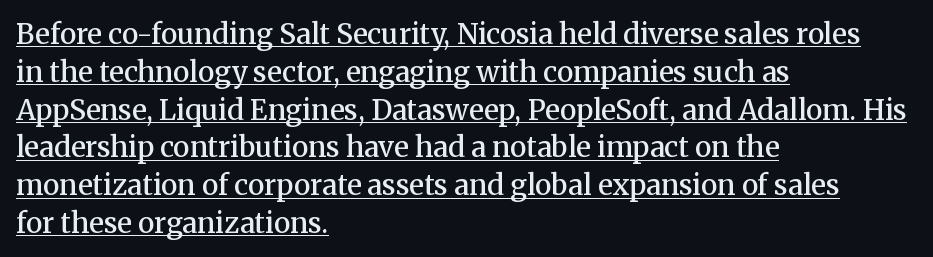
These characters rest on top of a visible drawn line. Honestly, the letter spacing is just normal — you wouldn't notice it. The passage shown is typeset with a serif family. Vertically, the passage feels balanced, rows spaced as you'd expect. Every row of glyphs begins at an identical x-position on the left. These lines were composed using upright roman letters.
